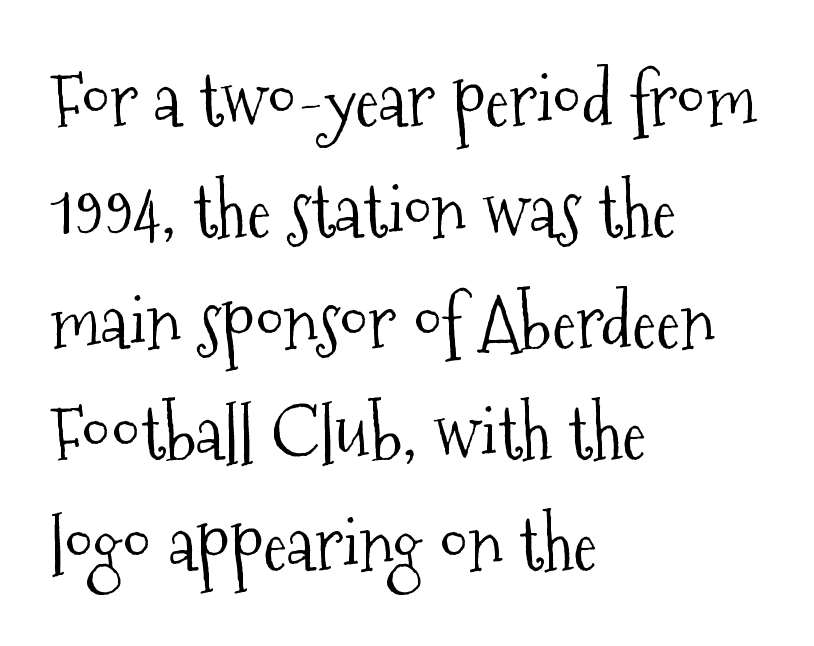
{"serif": "yes", "italic": "no", "bold": "no", "weight": "light", "width": "condensed", "stroke_contrast": "medium", "x_height": "medium", "monospaced": "no", "underline": "no", "align": "left", "line_spacing": "normal", "line_spacing_ratio": 1.52, "letter_spacing": "normal", "letter_spacing_em": 0.0, "glyph_px": 73}
